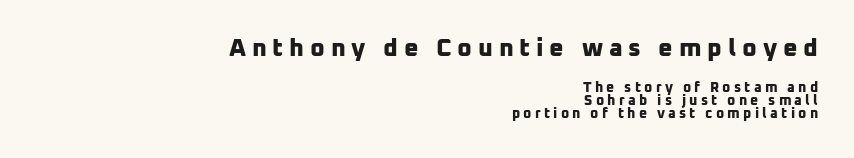
{"bold": "yes", "underline": "no", "align": "right", "line_spacing": "tight", "line_spacing_ratio": 0.95, "letter_spacing": "wide", "letter_spacing_em": 0.23, "larger_block": "first", "size_ratio": 1.79, "glyph_px": 25}
